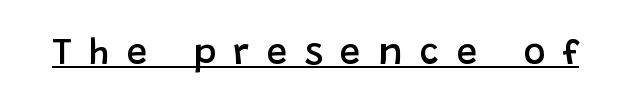
{"serif": "no", "italic": "no", "bold": "semi", "weight": "semibold", "width": "normal", "stroke_contrast": "low", "x_height": "large", "monospaced": "no", "underline": "yes", "letter_spacing": "wide", "letter_spacing_em": 0.47, "glyph_px": 37}
